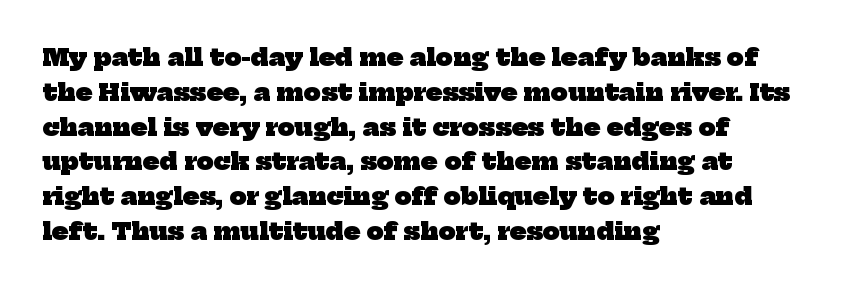
The image shows 24 px bold type; set left-aligned, normal line spacing (1.45x), normal letter spacing, not underlined.
